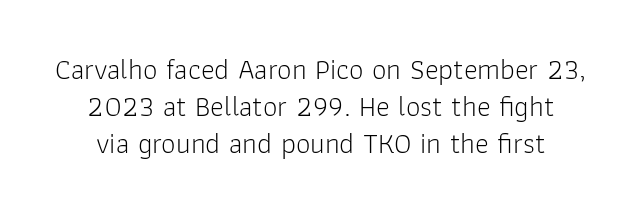
{"serif": "no", "italic": "no", "bold": "no", "weight": "light", "width": "normal", "stroke_contrast": "low", "x_height": "medium", "monospaced": "no", "underline": "no", "align": "center", "line_spacing": "normal", "line_spacing_ratio": 1.28, "letter_spacing": "normal", "letter_spacing_em": 0.0, "glyph_px": 29}
